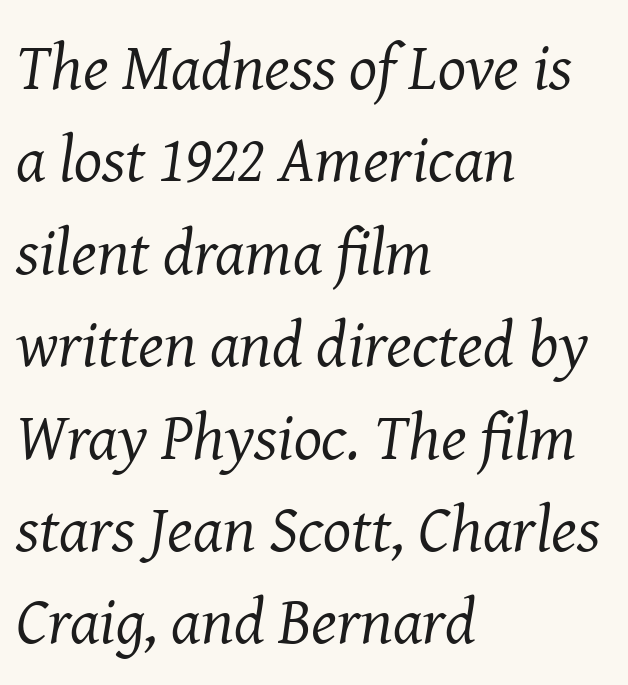
Q: Is the text bold? A: No.
Q: Is the text italic (slanted)? A: Yes, it leans right by about 8 degrees.
Q: Is the typeface a serif or a sans-serif typeface? A: Serif.
Q: Is the text underlined? A: No.
Q: How is the paragraph aligned? A: Left-aligned.
Q: Is the spacing between letters normal or unusually wide? A: Normal.
Q: Is the spacing between lines tight, normal or loose? A: Normal.
Q: Width (condensed, normal, or wide)? A: Normal.
Q: Stroke contrast? A: Medium.
Q: x-height? A: Medium.
Q: Monospaced? A: No.
